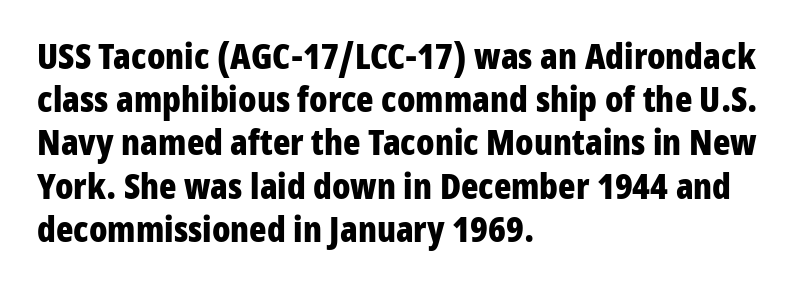
{"serif": "no", "italic": "no", "bold": "yes", "weight": "bold", "width": "condensed", "stroke_contrast": "low", "x_height": "medium", "monospaced": "no", "underline": "no", "align": "left", "line_spacing_ratio": 1.2, "letter_spacing": "normal", "letter_spacing_em": 0.0, "glyph_px": 36}
